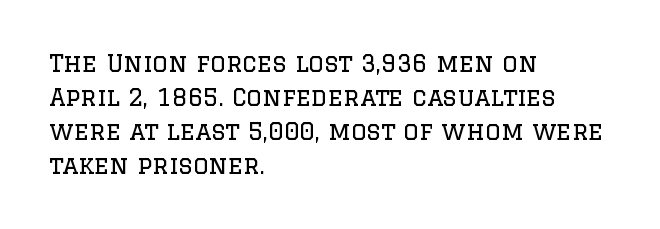
Just letters on the line, the space beneath them empty. The lines sit at an ordinary, default distance from one another. Reading down the block, your eye returns to a fixed left position each line. Think standard paragraph weight, or any step lighter than that.
